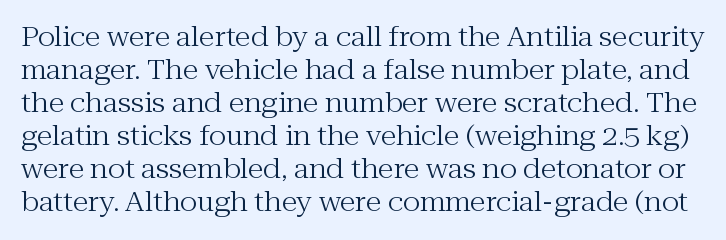
{"italic": "no", "bold": "no", "underline": "no", "line_spacing": "normal", "line_spacing_ratio": 1.27, "letter_spacing": "normal", "letter_spacing_em": 0.0, "glyph_px": 26}
